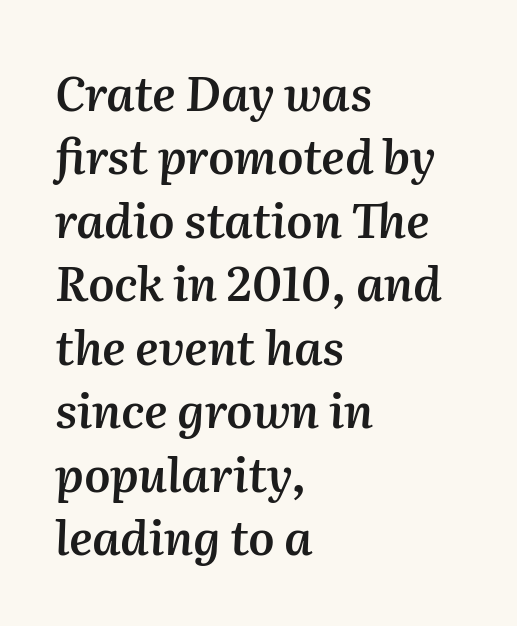
Descenders hang freely into open space. This is moderately heavy type, rendered in semibold. The line texture is even and compact thanks to regular tracking. Varying glyph widths throughout — classic text-font behaviour. You can tell it's italic because the verticals aren't actually vertical. One glance says typical: line gaps are just what's usual.
